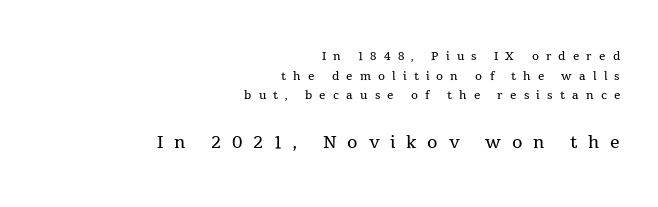
The image shows 24 px text type, upright; set right-aligned, line spacing 1.23x, unusually wide letter spacing (+0.45 em), not underlined; the second (bottom) block is 1.5x larger.
